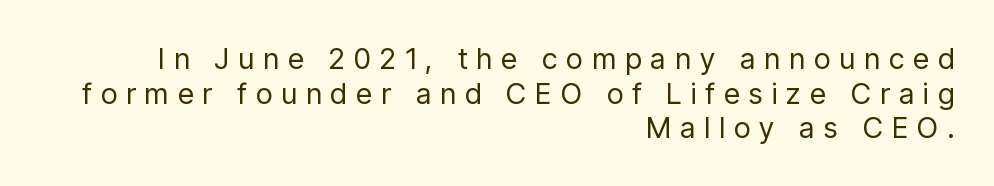
Q: Is the text bold? A: No.
Q: Is the text italic (slanted)? A: No, it is upright.
Q: Is the typeface a serif or a sans-serif typeface? A: Sans-serif.
Q: Is the text underlined? A: No.
Q: How is the paragraph aligned? A: Right-aligned.
Q: Is the spacing between letters normal or unusually wide? A: Unusually wide.
Q: Width (condensed, normal, or wide)? A: Condensed.
Q: Stroke contrast? A: Low.
Q: x-height? A: Medium.
Q: Monospaced? A: No.
